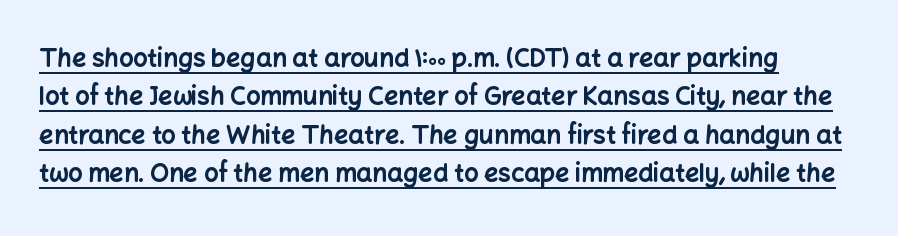
The image shows 25 px bold type, upright; set normal line spacing (1.54x), normal letter spacing, underlined.
